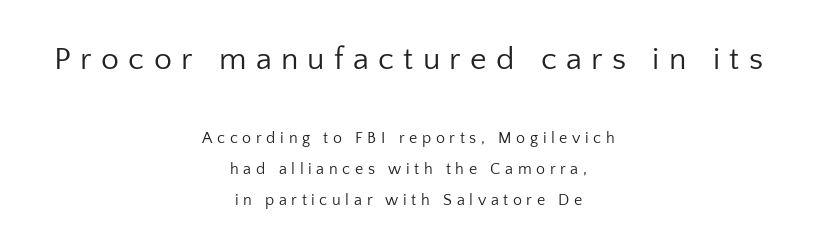
The image shows 32 px regular-weight sans-serif type, upright; set centered, loose line spacing (1.94x), unusually wide letter spacing (+0.29 em), not underlined; the first (top) block is 2.0x larger; low stroke contrast and a medium x-height.
